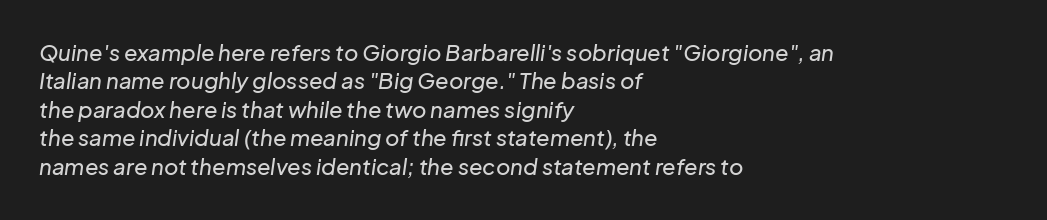
The image shows 22 px text type, italic (leaning right); set left-aligned, normal line spacing (1.29x), normal letter spacing, not underlined.
